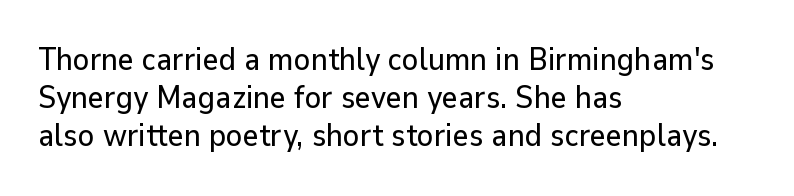
Typographically, this falls in the sans-serif category. Descenders are the only things crossing below the line. No extra tracking has been applied to these lines. These lines are rendered in a variable-pitch font.
